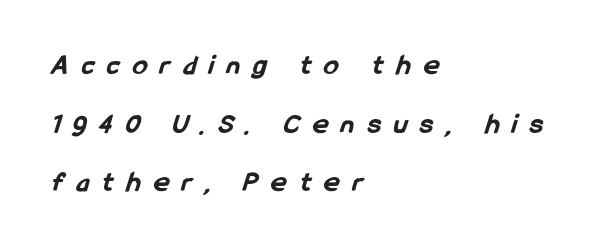
{"serif": "no", "bold": "yes", "weight": "bold", "width": "condensed", "stroke_contrast": "low", "x_height": "medium", "monospaced": "no", "underline": "no", "align": "left", "line_spacing": "loose", "line_spacing_ratio": 2.02, "letter_spacing": "wide", "letter_spacing_em": 0.46, "glyph_px": 29}
